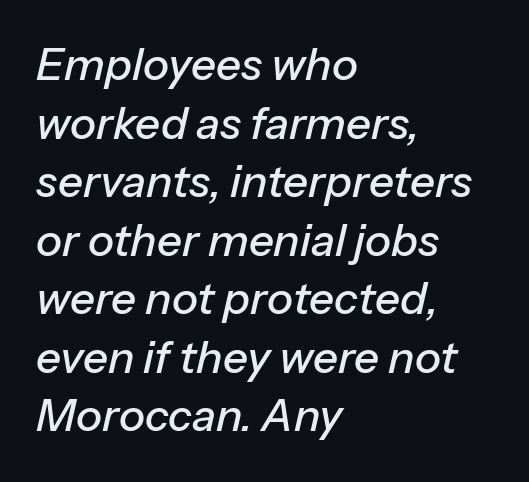
{"italic": "yes", "lean": "right", "slant_degrees": 13, "width": "normal", "stroke_contrast": "low", "x_height": "medium", "monospaced": "no", "underline": "no", "align": "left", "line_spacing": "normal", "line_spacing_ratio": 1.33, "letter_spacing": "normal", "letter_spacing_em": 0.0, "glyph_px": 44}
